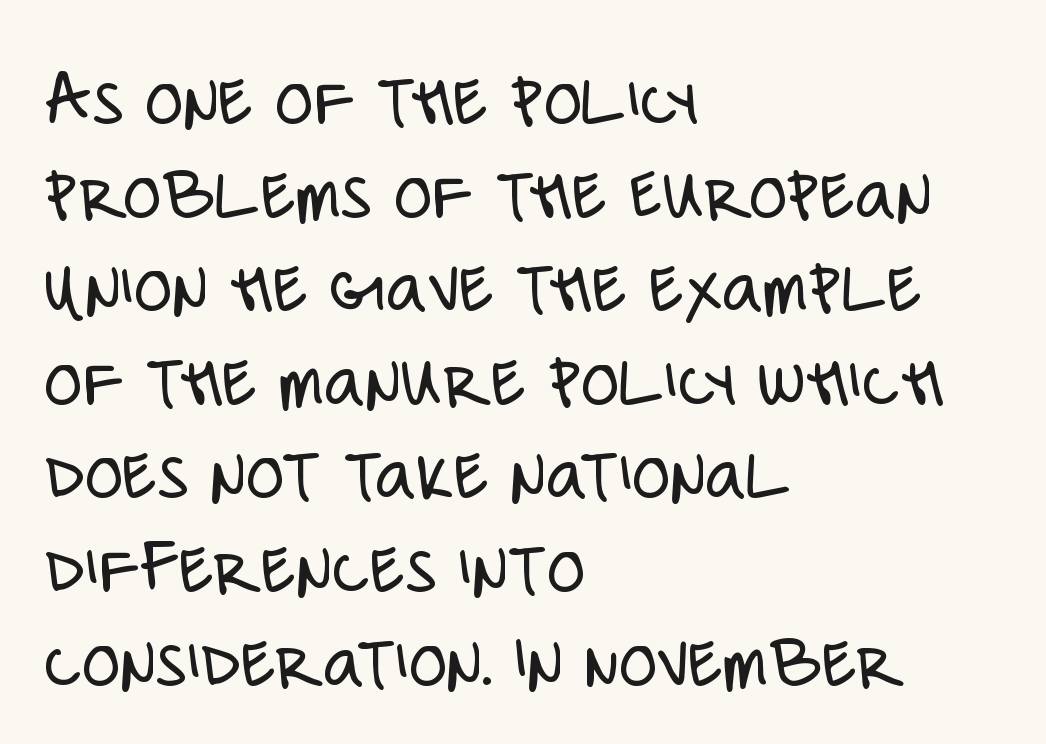
These lines keep a tight, regular rhythm from letter to letter. Tall strokes in this sample are plumb rather than angled. The rendering uses natural spacing where letterforms have individual widths. Nothing heavy about these letters — not bold at all.
